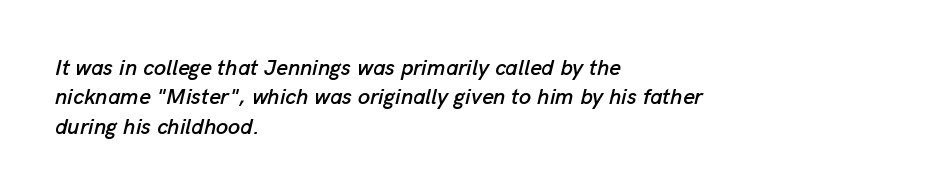
The vertical gap from one line to the next is medium. A classic flush-left, rag-right setting is used for this passage. The rendering applies a slant to the glyphs. Decoration check: the copy has no underline.
